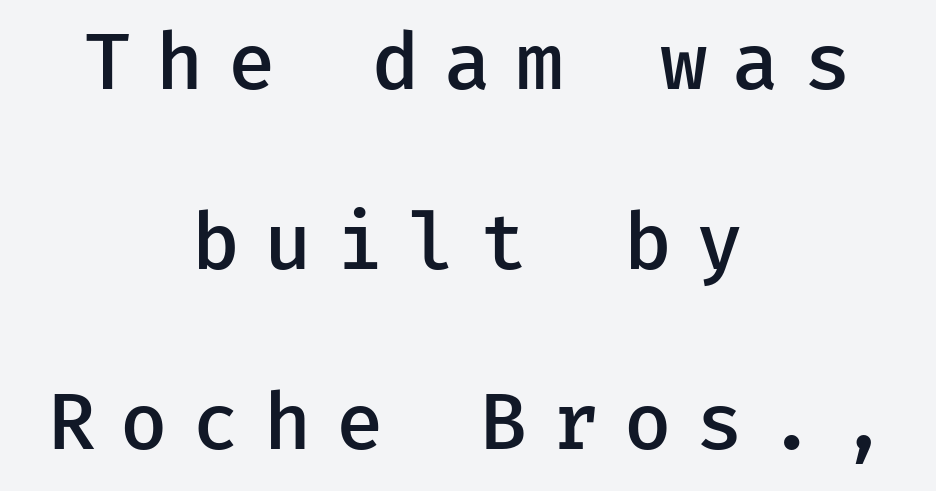
Q: Is the text bold? A: Semi-bold.
Q: Is the text italic (slanted)? A: No, it is upright.
Q: Is the typeface a serif or a sans-serif typeface? A: Sans-serif.
Q: Is the text underlined? A: No.
Q: How is the paragraph aligned? A: Centered.
Q: Is the spacing between letters normal or unusually wide? A: Unusually wide.
Q: Is the spacing between lines tight, normal or loose? A: Loose.
Q: Width (condensed, normal, or wide)? A: Normal.
Q: Stroke contrast? A: Low.
Q: x-height? A: Medium.
Q: Monospaced? A: Yes.
